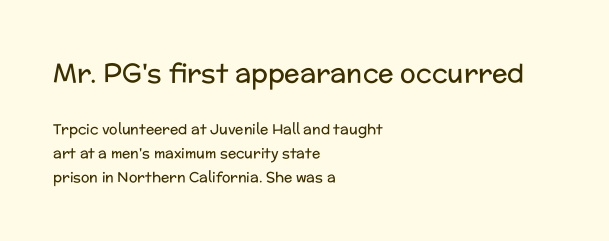
The image shows 26 px text type, upright; set left-aligned, line spacing 1.71x, normal letter spacing, not underlined; the first (top) block is 1.86x larger.
